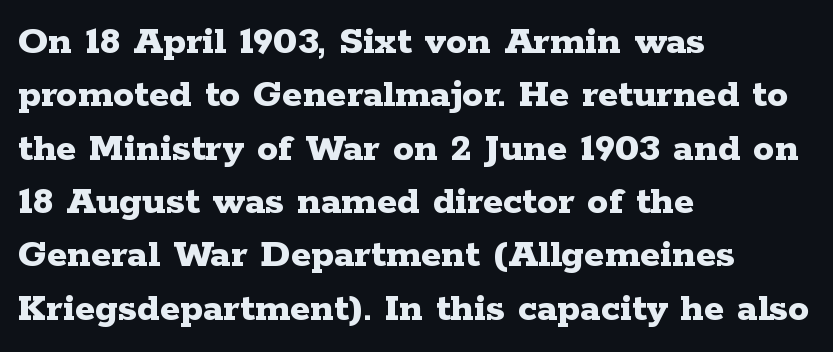
{"serif": "yes", "italic": "no", "bold": "yes", "weight": "bold", "width": "wide", "stroke_contrast": "low", "x_height": "medium", "monospaced": "no", "underline": "no", "align": "left", "line_spacing": "normal", "line_spacing_ratio": 1.27, "letter_spacing": "normal", "letter_spacing_em": 0.0, "glyph_px": 42}
